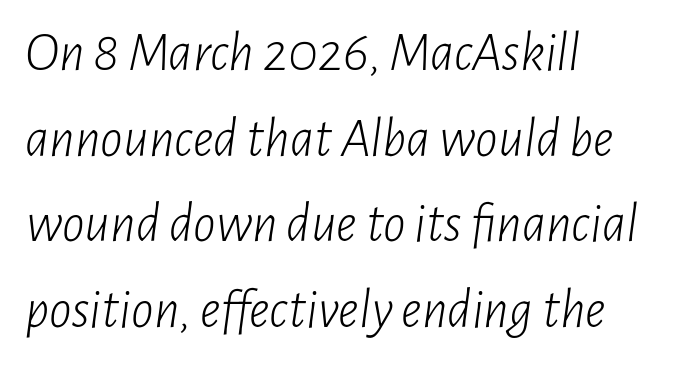
Q: Is the text bold? A: No.
Q: Is the text italic (slanted)? A: Yes, it leans right by about 7 degrees.
Q: Is the text underlined? A: No.
Q: How is the paragraph aligned? A: Left-aligned.
Q: Is the spacing between letters normal or unusually wide? A: Normal.
Q: Is the spacing between lines tight, normal or loose? A: Normal.
Q: Width (condensed, normal, or wide)? A: Condensed.
Q: Stroke contrast? A: Low.
Q: x-height? A: Medium.
Q: Monospaced? A: No.
